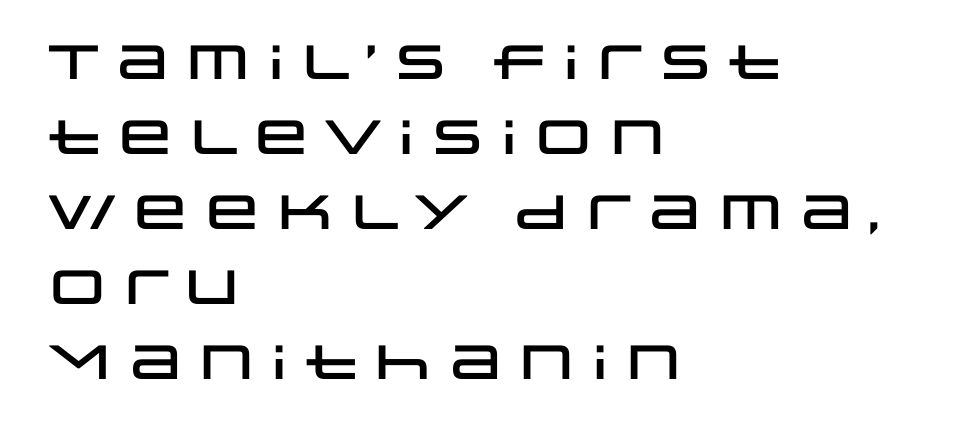
Q: Is the text italic (slanted)? A: No, it is upright.
Q: Is the typeface a serif or a sans-serif typeface? A: Sans-serif.
Q: Is the text underlined? A: No.
Q: How is the paragraph aligned? A: Left-aligned.
Q: Is the spacing between letters normal or unusually wide? A: Normal.
Q: Is the spacing between lines tight, normal or loose? A: Normal.
Q: Width (condensed, normal, or wide)? A: Wide.
Q: Stroke contrast? A: Low.
Q: x-height? A: Large.
Q: Monospaced? A: No.
